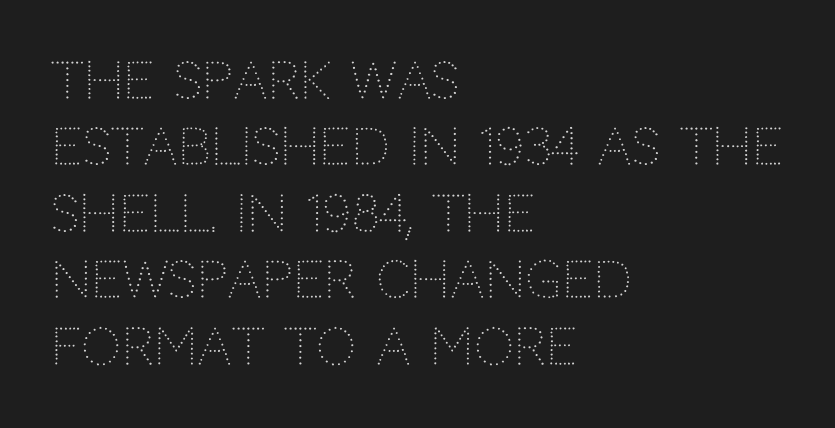
Q: Is the text bold? A: No.
Q: Is the text italic (slanted)? A: No, it is upright.
Q: Is the typeface a serif or a sans-serif typeface? A: Sans-serif.
Q: Is the text underlined? A: No.
Q: How is the paragraph aligned? A: Left-aligned.
Q: Is the spacing between letters normal or unusually wide? A: Normal.
Q: Is the spacing between lines tight, normal or loose? A: Normal.
Q: Width (condensed, normal, or wide)? A: Normal.
Q: Stroke contrast? A: Low.
Q: x-height? A: Large.
Q: Monospaced? A: No.
